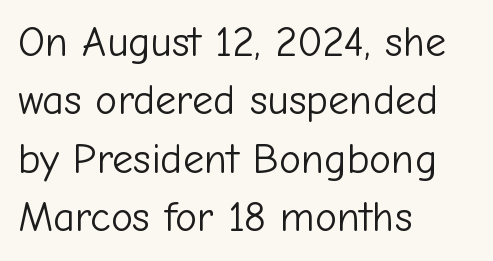
{"serif": "no", "italic": "no", "bold": "no", "weight": "light", "width": "normal", "stroke_contrast": "low", "x_height": "medium", "monospaced": "no", "underline": "no", "align": "left", "line_spacing": "normal", "line_spacing_ratio": 1.39, "letter_spacing": "normal", "letter_spacing_em": 0.0, "glyph_px": 42}
